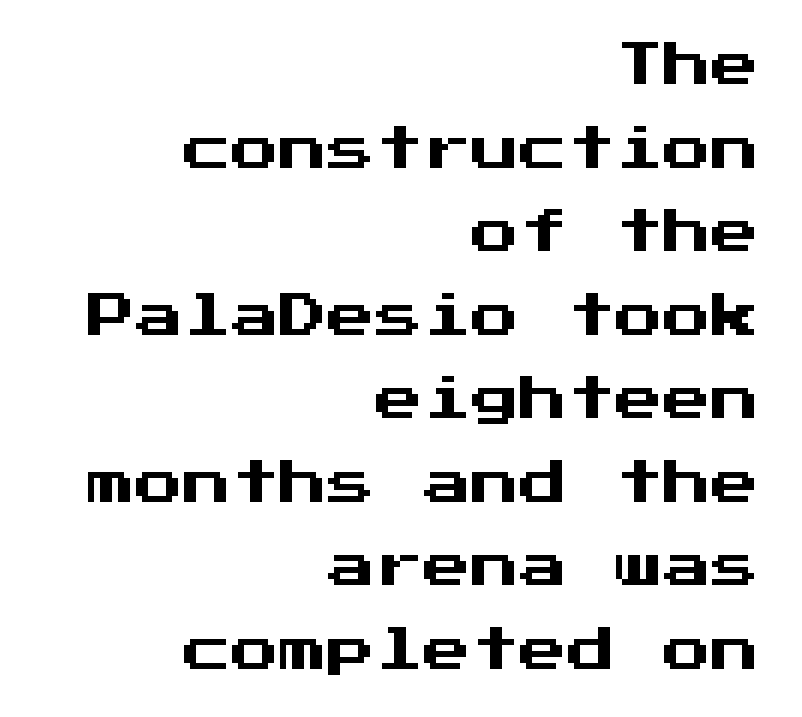
Q: Is the text italic (slanted)? A: No, it is upright.
Q: Is the typeface a serif or a sans-serif typeface? A: Sans-serif.
Q: Is the text underlined? A: No.
Q: How is the paragraph aligned? A: Right-aligned.
Q: Is the spacing between letters normal or unusually wide? A: Normal.
Q: Width (condensed, normal, or wide)? A: Normal.
Q: Stroke contrast? A: Medium.
Q: x-height? A: Medium.
Q: Monospaced? A: Yes.
